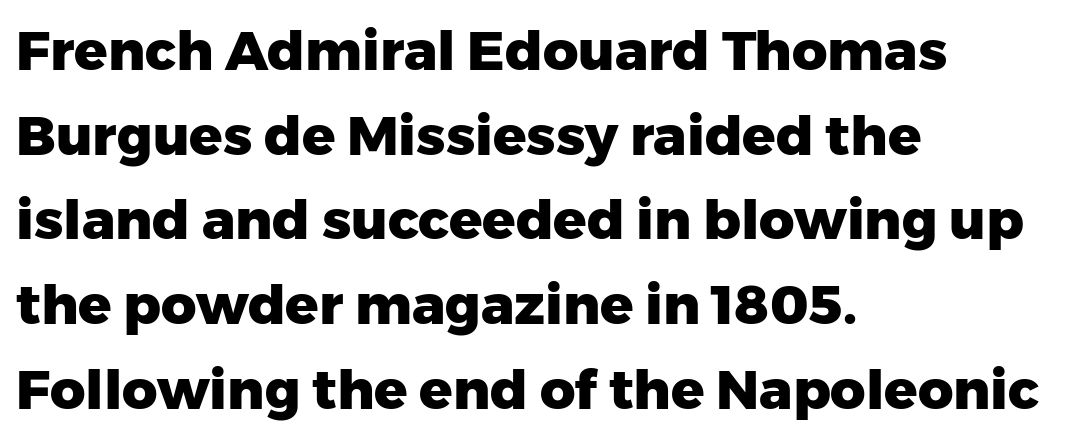
{"serif": "no", "italic": "no", "bold": "yes", "weight": "heavy", "width": "normal", "stroke_contrast": "low", "x_height": "medium", "monospaced": "no", "underline": "no", "align": "left", "line_spacing": "normal", "line_spacing_ratio": 1.54, "letter_spacing": "normal", "letter_spacing_em": 0.0, "glyph_px": 55}
